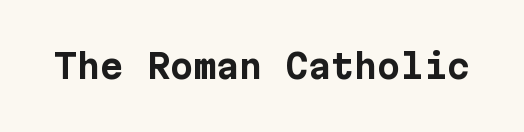
Q: Is the text bold? A: Yes.
Q: Is the text italic (slanted)? A: No, it is upright.
Q: Is the typeface a serif or a sans-serif typeface? A: Sans-serif.
Q: Is the text underlined? A: No.
Q: Is the spacing between letters normal or unusually wide? A: Normal.
Q: Width (condensed, normal, or wide)? A: Normal.
Q: Stroke contrast? A: Low.
Q: x-height? A: Medium.
